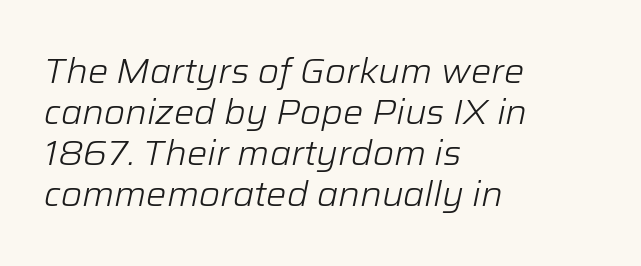
A typesetter would call this proportional, since set widths differ per character. Bold? No — there's no thickening of the strokes. Each row of text sits above clean, open space. The letters sit at their default tracking, neither squeezed nor spread.
